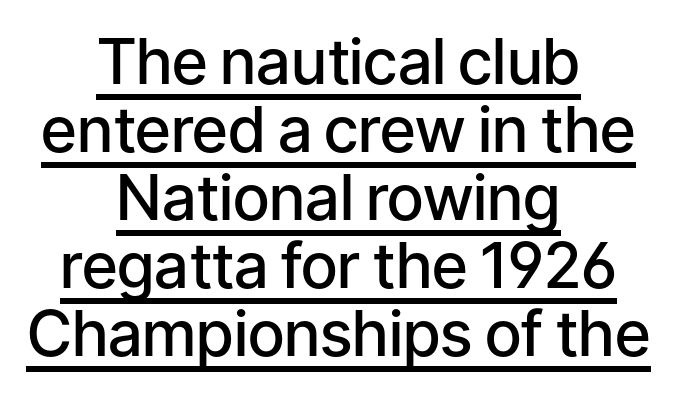
{"serif": "no", "italic": "no", "bold": "semi", "weight": "semibold", "width": "normal", "stroke_contrast": "low", "x_height": "medium", "monospaced": "no", "underline": "yes", "align": "center", "line_spacing": "tight", "line_spacing_ratio": 1.08, "letter_spacing": "normal", "letter_spacing_em": 0.0, "glyph_px": 63}
